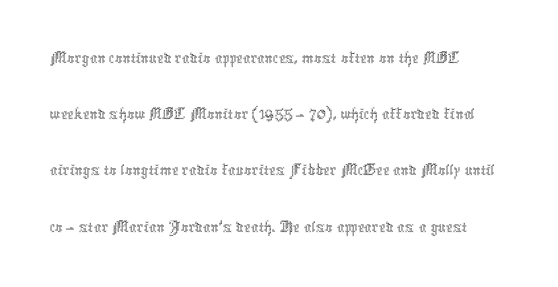
Style check: upright. The gaps between neighbouring characters are ordinary and unremarkable. The letters advance in unequal steps, a hallmark of proportional type. Each row of text sits above clean, open space. One glance says typical: line gaps are just what's usual. This sample is left-justified, so line endings fall wherever the words run out.
